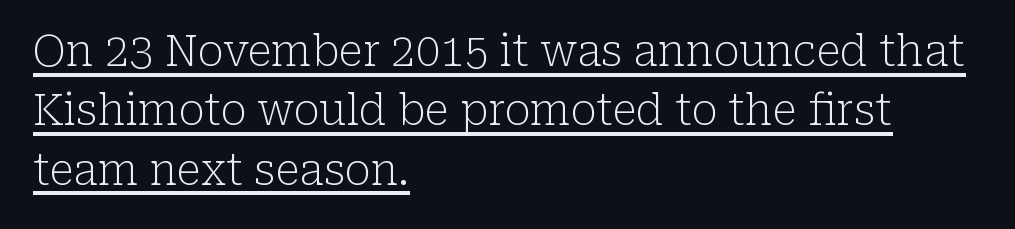
The passage shown is typeset with a serif family. The type is set solid horizontally, with unmodified tracking. Do the characters align in a grid? No, the font is proportional. If you measured baseline to baseline, you'd find a middling distance. In designer terms, the underline attribute is active on this setting.
